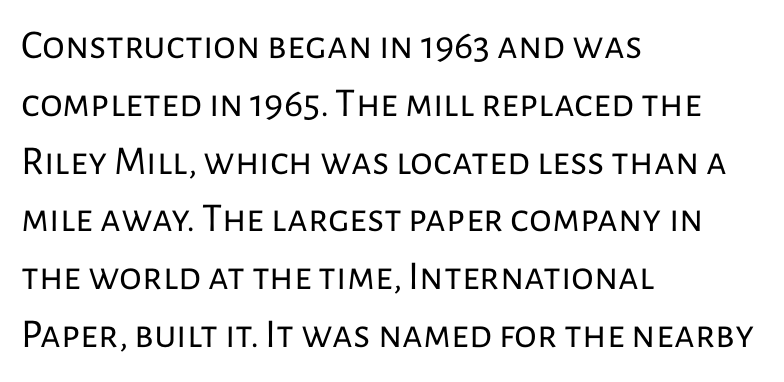
The image shows 41 px regular-weight sans-serif type, upright; set left-aligned, normal line spacing (1.41x), normal letter spacing, not underlined; low stroke contrast and a medium x-height.
